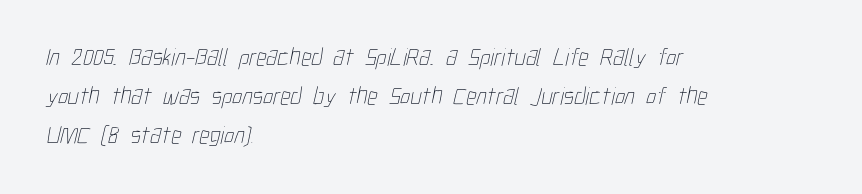
Q: Is the text bold? A: No.
Q: Is the text underlined? A: No.
Q: How is the paragraph aligned? A: Left-aligned.
Q: Is the spacing between letters normal or unusually wide? A: Normal.
Q: Is the spacing between lines tight, normal or loose? A: Normal.
